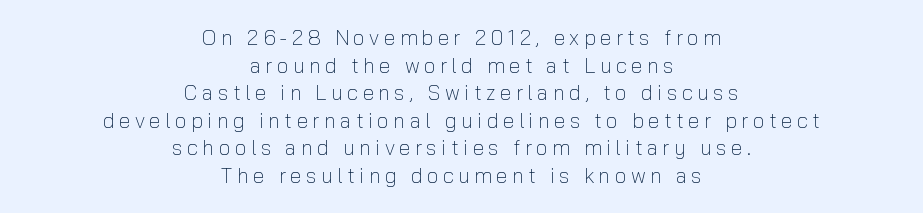
Letters rest on an invisible, unmarked baseline. Counters stay open thanks to moderate or lighter strokes. The letterforms stand isolated, each surrounded by extra space. Quick note: not italic, upright. Teacher's note: observe the equal gaps on both sides — that is centered alignment.
